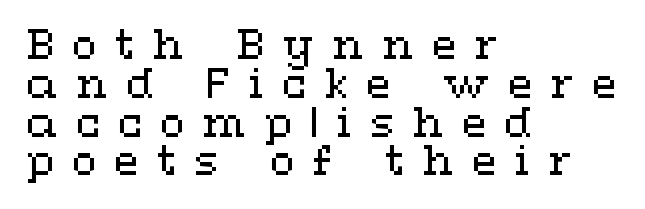
The image shows 40 px regular-weight, wide type, upright; set left-aligned, tight line spacing (0.97x), unusually wide letter spacing (+0.45 em), not underlined; medium stroke contrast and a medium x-height.
